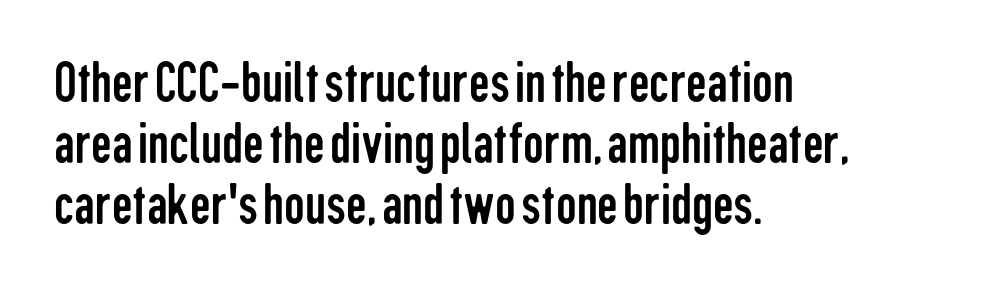
{"serif": "no", "italic": "no", "bold": "no", "weight": "regular", "width": "condensed", "stroke_contrast": "low", "x_height": "medium", "monospaced": "no", "underline": "no", "align": "left", "line_spacing": "tight", "line_spacing_ratio": 1.05, "letter_spacing": "normal", "letter_spacing_em": 0.0, "glyph_px": 58}
